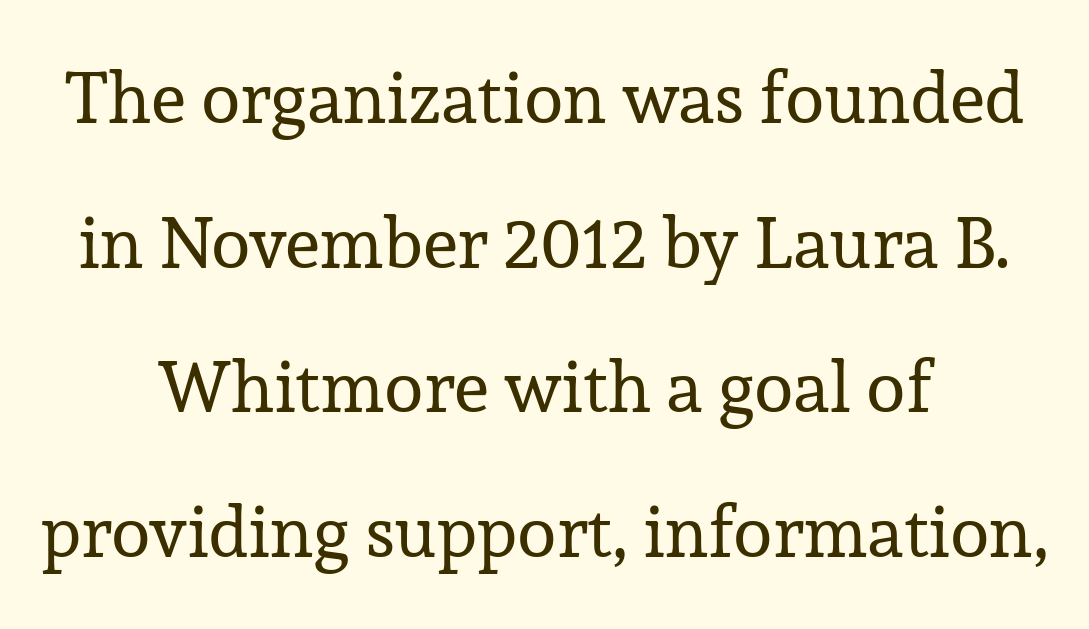
{"serif": "yes", "italic": "no", "bold": "no", "weight": "regular", "width": "normal", "stroke_contrast": "low", "x_height": "medium", "monospaced": "no", "underline": "no", "align": "center", "line_spacing": "loose", "line_spacing_ratio": 2.01, "letter_spacing": "normal", "letter_spacing_em": 0.0, "glyph_px": 72}
